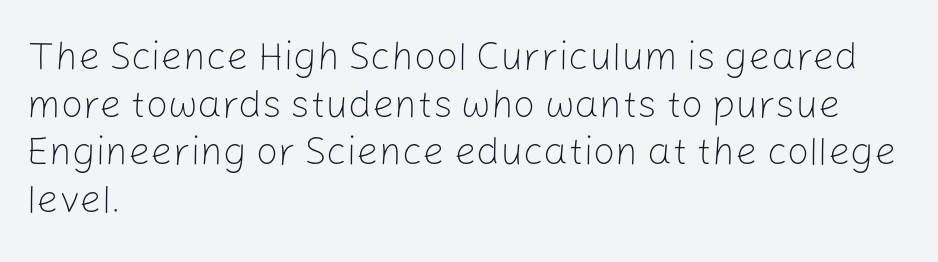
The image shows 39 px light sans-serif type, upright; set left-aligned, line spacing 1.22x, normal letter spacing, not underlined; low stroke contrast and a medium x-height.
